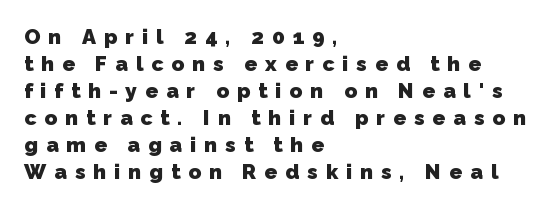
A normal amount of white space separates one row of letters from the next. There is plenty of visible air inserted between adjacent glyphs. Summary of weight: heavy, a full bold. Alignment: flush left. Anything drawn beneath the words? Only blank space.
